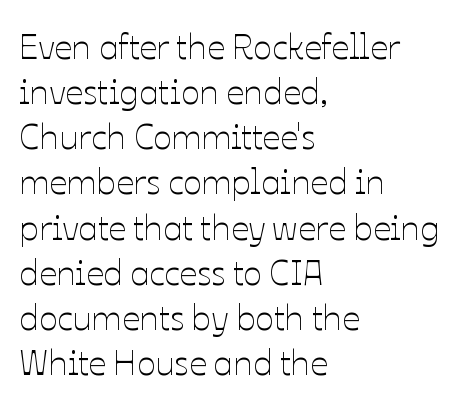
Observe the ordinary spacing: letters are neighbours, not strangers. The compositor pushed each line to the left boundary. This is roman type, the default non-slanted kind. This block has exactly the height ordinary leading produces. Beneath every word, the page is bare. Weight class: somewhere from thin through regular.
